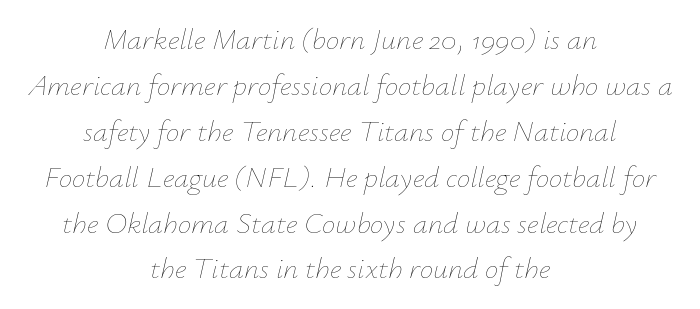
Emphasis-style slanted type is in use. Type without underlining. Is this a heavy cut? Hardly; it is regular or lighter. Leading matches the norm, producing a regular column. The face used here is rendered with its standard letterfit. Both edges are ragged and mirror each other, which tells us the setting is centered.
